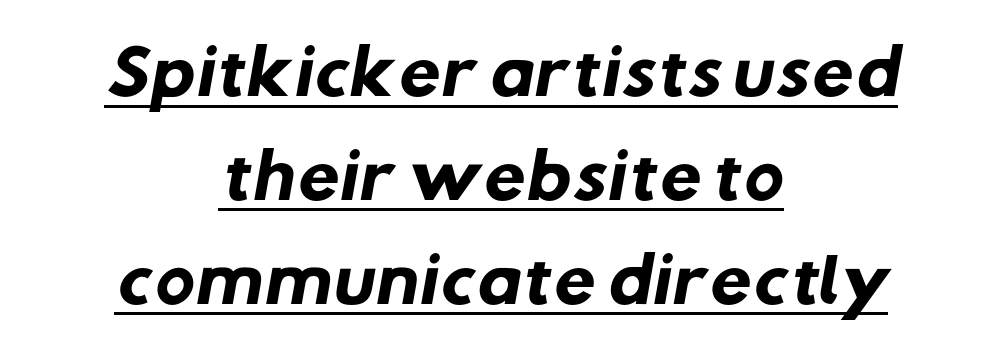
Q: Is the text bold? A: Yes.
Q: Is the typeface a serif or a sans-serif typeface? A: Sans-serif.
Q: Is the text underlined? A: Yes.
Q: How is the paragraph aligned? A: Centered.
Q: Is the spacing between letters normal or unusually wide? A: Normal.
Q: Width (condensed, normal, or wide)? A: Normal.
Q: Stroke contrast? A: Low.
Q: x-height? A: Medium.
Q: Monospaced? A: No.
